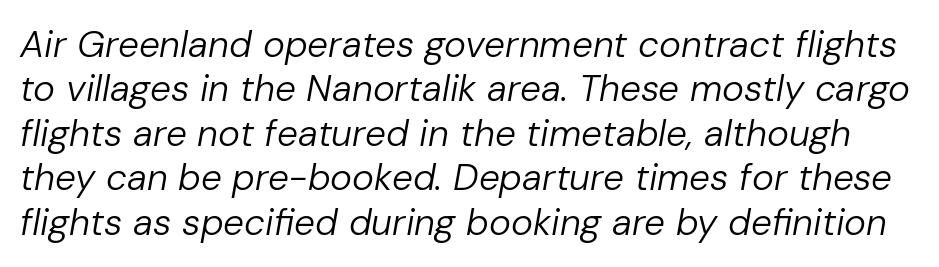
{"italic": "yes", "lean": "right", "slant_degrees": 10, "bold": "no", "weight": "regular", "width": "normal", "stroke_contrast": "low", "x_height": "medium", "monospaced": "no", "underline": "no", "line_spacing_ratio": 1.2, "letter_spacing": "normal", "letter_spacing_em": 0.0, "glyph_px": 37}
